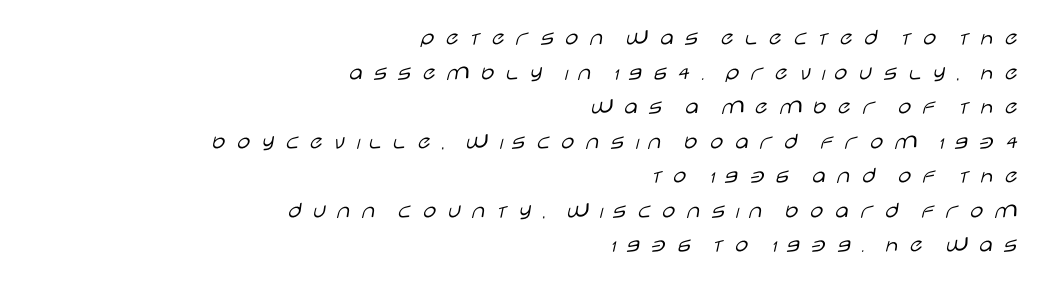
The rag falls on the left side of this text block. The vertical gap from one line to the next is medium. Weight class: somewhere from thin through regular. The tracking jumps out immediately: characters are airy and widely separated. Underline: absent.
